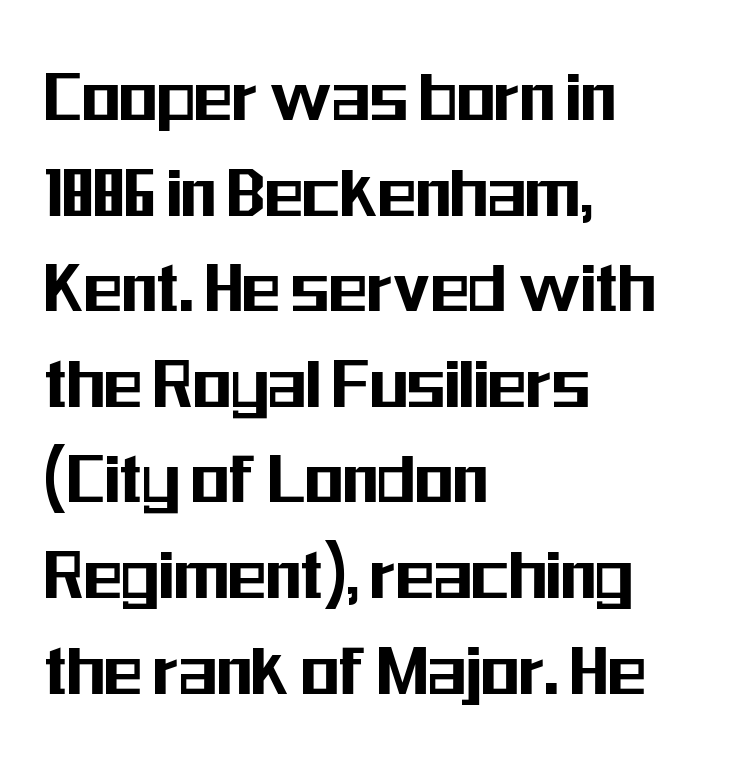
Q: Is the text italic (slanted)? A: No, it is upright.
Q: Is the typeface a serif or a sans-serif typeface? A: Sans-serif.
Q: Is the text underlined? A: No.
Q: How is the paragraph aligned? A: Left-aligned.
Q: Is the spacing between letters normal or unusually wide? A: Normal.
Q: Width (condensed, normal, or wide)? A: Condensed.
Q: Stroke contrast? A: Medium.
Q: x-height? A: Medium.
Q: Monospaced? A: No.
